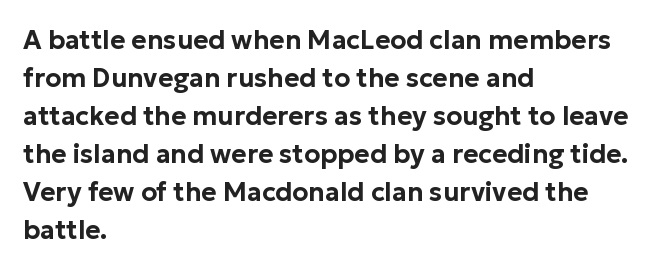
Vertical strokes here are truly vertical. Inter-character spacing is left at the font's built-in metrics. Beneath every word, the page is bare. The typesetter chose a ragged-right arrangement here. Quick note: interline space is typical.
